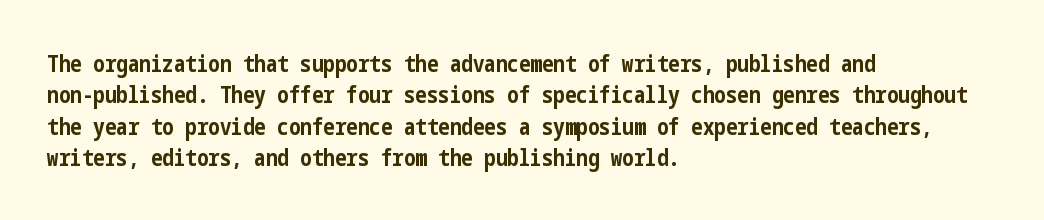
The image shows 23 px bold type, upright; set left-aligned, normal line spacing (1.36x), normal letter spacing, not underlined.
